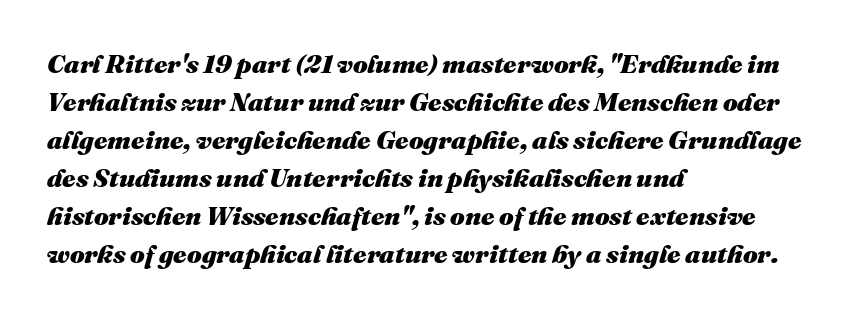
The image shows 26 px bold type, italic (leaning right); set left-aligned, normal line spacing (1.46x), normal letter spacing, not underlined.
